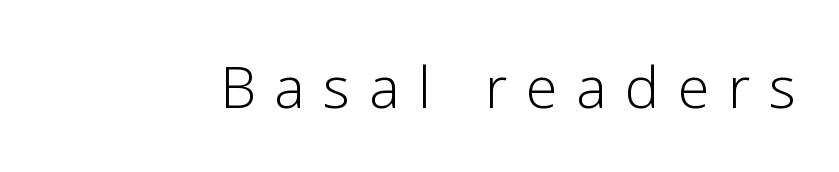
Q: Is the text bold? A: No.
Q: Is the text italic (slanted)? A: No, it is upright.
Q: Is the typeface a serif or a sans-serif typeface? A: Sans-serif.
Q: Is the text underlined? A: No.
Q: Is the spacing between letters normal or unusually wide? A: Unusually wide.
Q: Width (condensed, normal, or wide)? A: Normal.
Q: Stroke contrast? A: Low.
Q: x-height? A: Medium.
Q: Monospaced? A: No.
